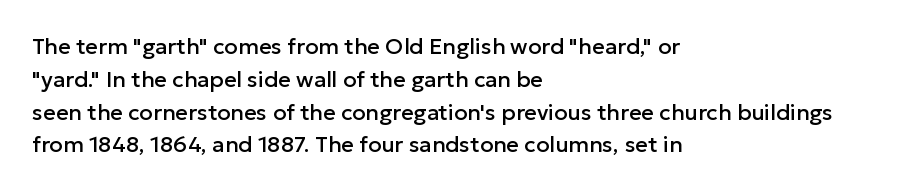
The image shows 22 px text type, upright; set left-aligned, normal line spacing (1.49x), normal letter spacing, not underlined.
